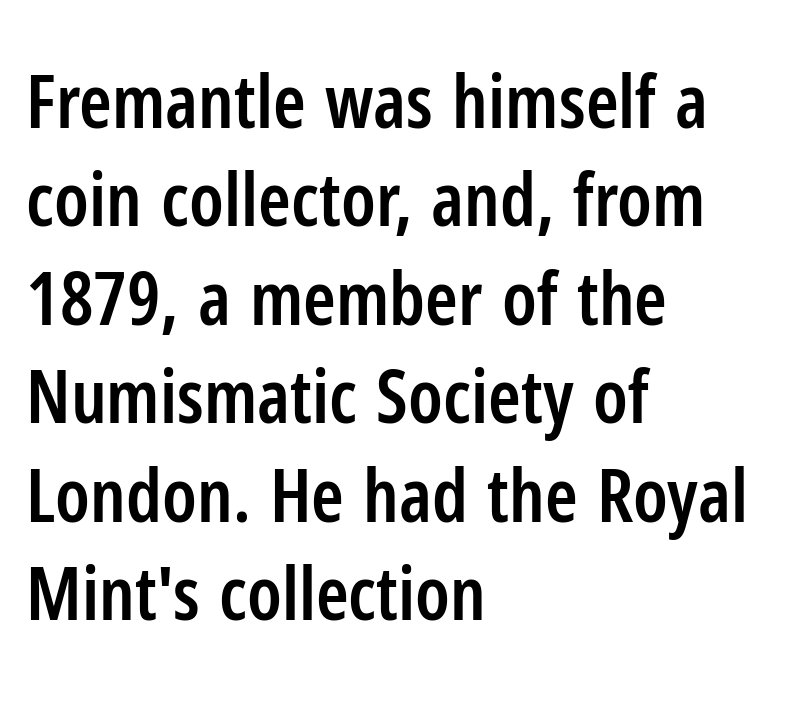
{"serif": "no", "italic": "no", "bold": "semi", "weight": "semibold", "width": "condensed", "stroke_contrast": "low", "x_height": "medium", "monospaced": "no", "underline": "no", "align": "left", "line_spacing": "normal", "line_spacing_ratio": 1.33, "letter_spacing": "normal", "letter_spacing_em": 0.0, "glyph_px": 74}
